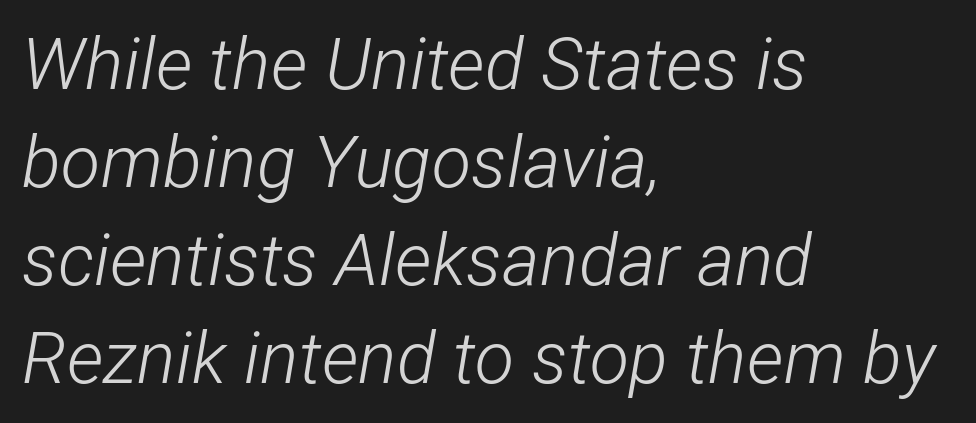
The string is rendered with underlining switched off. Think of a printed novel: that variable character pitch is what you see here. Regular leading. A classic flush-left, rag-right setting is used for this passage. There is no visible air inserted between adjacent glyphs. You can tell it's italic because the verticals aren't actually vertical.
